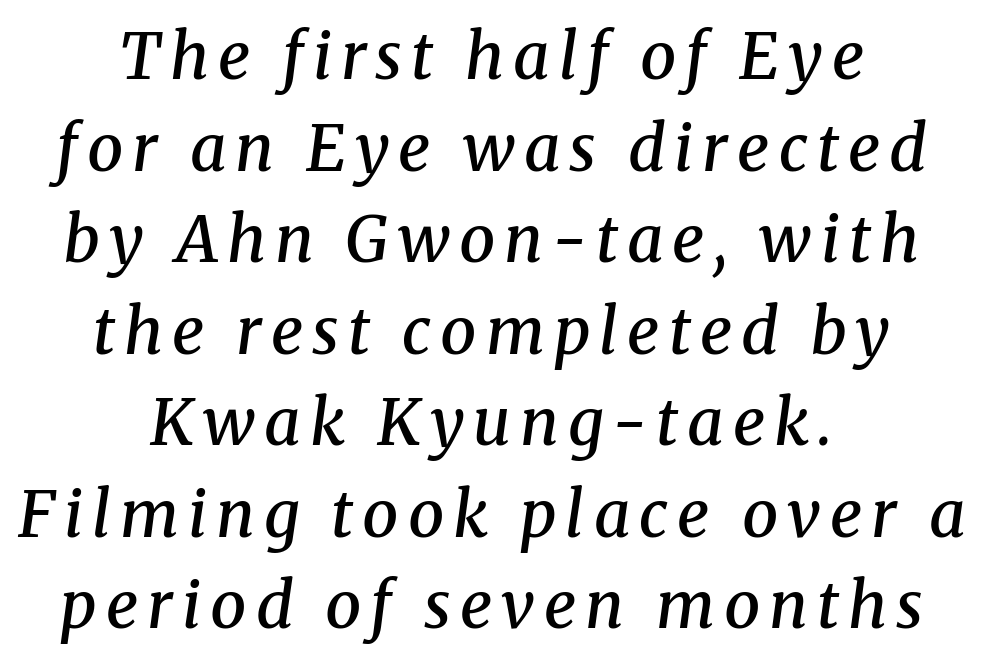
{"serif": "yes", "italic": "yes", "lean": "right", "slant_degrees": 8, "bold": "semi", "weight": "semibold", "width": "normal", "stroke_contrast": "medium", "x_height": "medium", "monospaced": "no", "underline": "no", "align": "center", "line_spacing": "normal", "line_spacing_ratio": 1.43, "glyph_px": 64}
